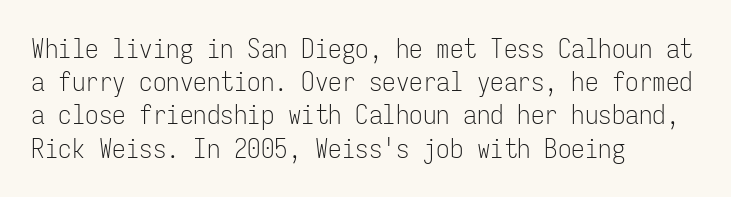
{"italic": "no", "bold": "no", "underline": "no", "align": "left", "line_spacing_ratio": 1.23, "letter_spacing": "normal", "letter_spacing_em": 0.0, "glyph_px": 27}
